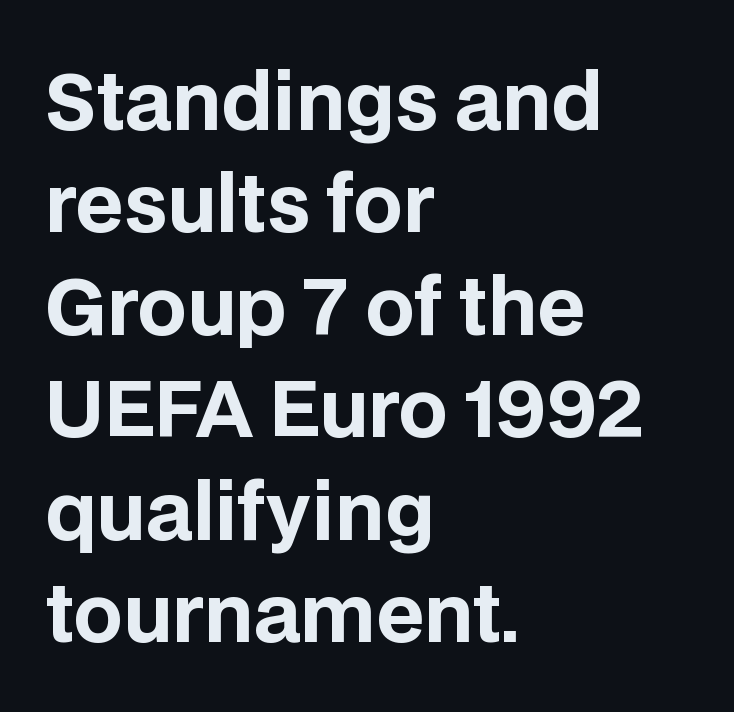
The image shows 77 px bold sans-serif type, upright; set left-aligned, normal line spacing (1.33x), normal letter spacing, not underlined; low stroke contrast and a large x-height.
